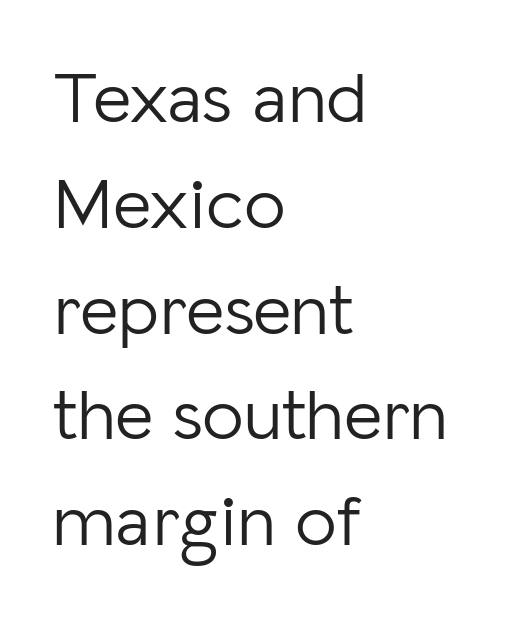
{"serif": "no", "italic": "no", "bold": "no", "weight": "light", "width": "normal", "stroke_contrast": "low", "x_height": "medium", "monospaced": "no", "underline": "no", "align": "left", "line_spacing": "normal", "line_spacing_ratio": 1.43, "letter_spacing": "normal", "letter_spacing_em": 0.0, "glyph_px": 74}
